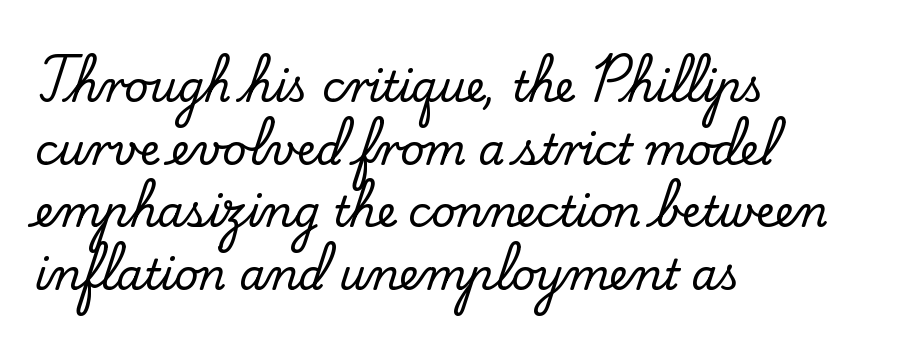
Words appear dense and cohesive because spacing is normal. The glyphs are unaccompanied by any horizontal stroke below them. Left-aligned paragraph, ragged on the right. The designer went with a serif here, giving each stem small feet.
